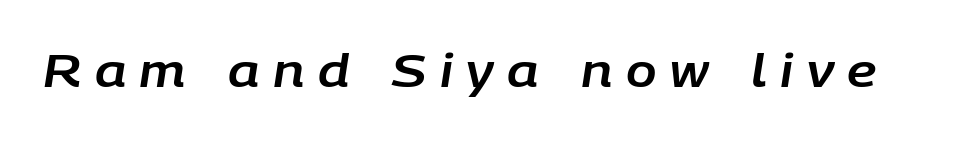
{"italic": "yes", "lean": "right", "slant_degrees": 9, "width": "normal", "stroke_contrast": "low", "x_height": "large", "monospaced": "no", "underline": "no", "letter_spacing": "wide", "letter_spacing_em": 0.3, "glyph_px": 45}
